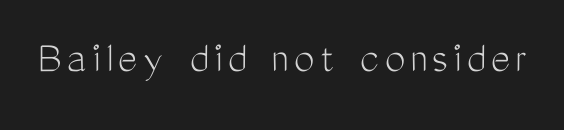
A typesetter would label this face a sans. The passage shown is typed in a proportional face where columns would drift. This rendering features lettering with no underline. A roman cut, with each character standing at attention. Vertical stems look standard width or narrower in stroke.
